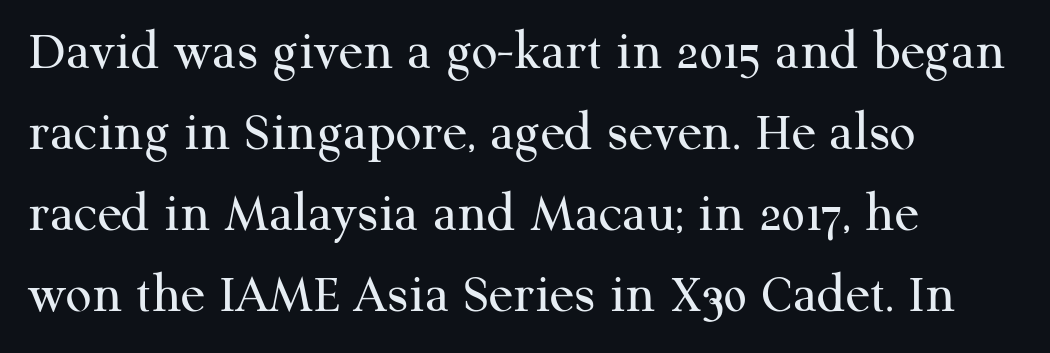
{"serif": "yes", "italic": "no", "bold": "no", "weight": "regular", "width": "normal", "stroke_contrast": "medium", "x_height": "medium", "monospaced": "no", "underline": "no", "align": "left", "line_spacing": "normal", "line_spacing_ratio": 1.42, "letter_spacing": "normal", "letter_spacing_em": 0.0, "glyph_px": 57}
